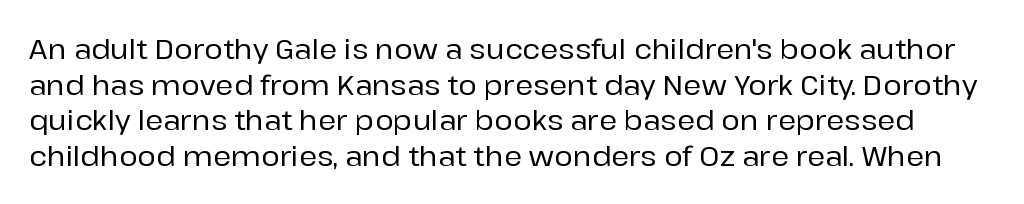
Q: Is the text italic (slanted)? A: No, it is upright.
Q: Is the typeface a serif or a sans-serif typeface? A: Sans-serif.
Q: Is the text underlined? A: No.
Q: Is the spacing between letters normal or unusually wide? A: Normal.
Q: Is the spacing between lines tight, normal or loose? A: Normal.
Q: Width (condensed, normal, or wide)? A: Normal.
Q: Stroke contrast? A: Low.
Q: x-height? A: Medium.
Q: Monospaced? A: No.
